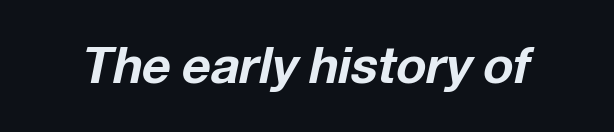
The strip under each line holds only bare page. Tracking value appears to be zero — textbook default spacing. Every letter is thick-stroked: bold, no question. Is the type slanted? Yes — the strokes lean at a clear angle.
